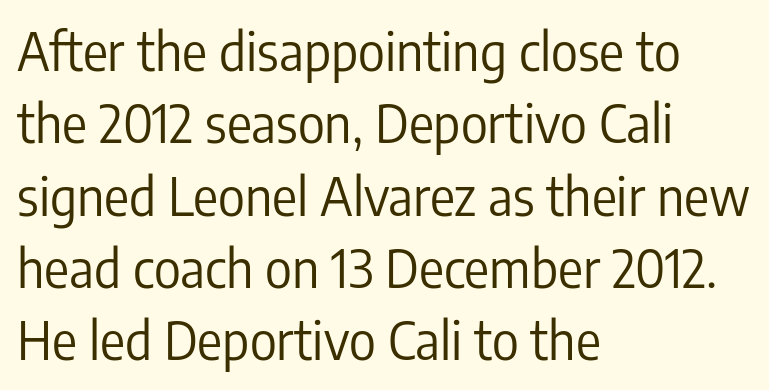
Q: Is the text bold? A: No.
Q: Is the text italic (slanted)? A: No, it is upright.
Q: Is the typeface a serif or a sans-serif typeface? A: Sans-serif.
Q: Is the text underlined? A: No.
Q: How is the paragraph aligned? A: Left-aligned.
Q: Is the spacing between letters normal or unusually wide? A: Normal.
Q: Is the spacing between lines tight, normal or loose? A: Normal.
Q: Width (condensed, normal, or wide)? A: Condensed.
Q: Stroke contrast? A: Low.
Q: x-height? A: Medium.
Q: Monospaced? A: No.
